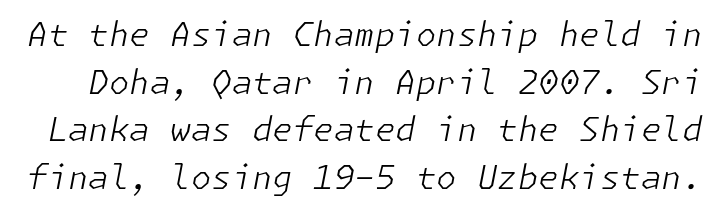
{"italic": "yes", "lean": "right", "slant_degrees": 11, "bold": "no", "weight": "light", "width": "normal", "stroke_contrast": "low", "x_height": "medium", "underline": "no", "line_spacing": "normal", "line_spacing_ratio": 1.44, "letter_spacing": "normal", "letter_spacing_em": 0.0, "glyph_px": 33}
